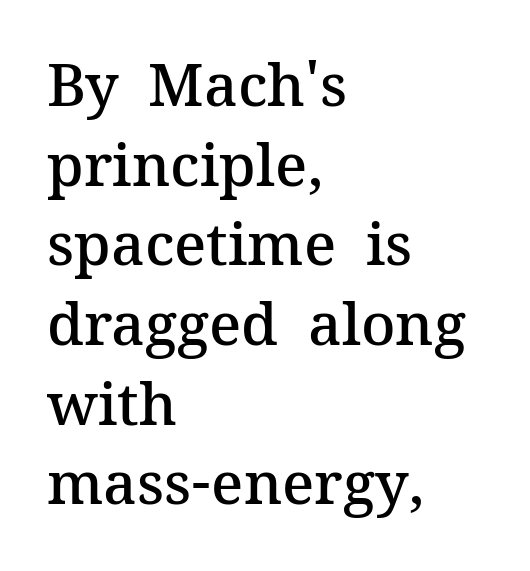
The rendering uses natural spacing where letterforms have individual widths. Evenly set lines give the paragraph a standard silhouette. Typesetter's note: demi weight, one step under bold. The axis of the letterforms is exactly vertical. Caption: standard tracking, unaltered.
